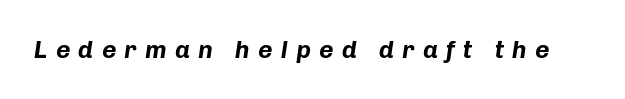
Does extra space separate the letters? Yes, quite a lot of it. Beneath every word, the page is bare. The passage shown leans; its letterforms are oblique. Plenty of ink on the page — the face is bold.
